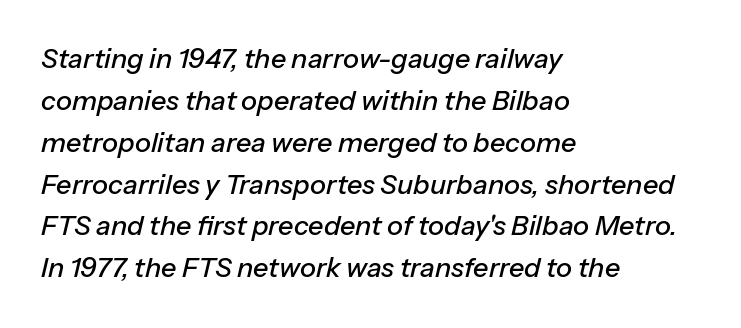
Compared with ordinary roman type, these characters are visibly tilted. The words here are not underlined. Normally led — the rows are evenly, conventionally spaced. The rag falls on the right side of this text block. You could call the tracking neutral — neither tight nor loose.
